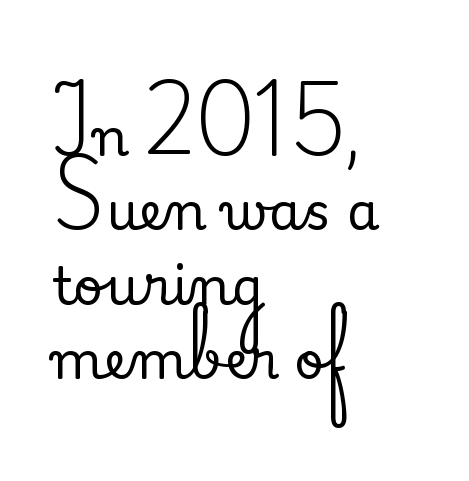
{"serif": "yes", "italic": "no", "width": "normal", "stroke_contrast": "medium", "x_height": "small", "monospaced": "no", "underline": "no", "align": "left", "line_spacing": "normal", "line_spacing_ratio": 1.43, "letter_spacing": "normal", "letter_spacing_em": 0.0, "glyph_px": 52}
